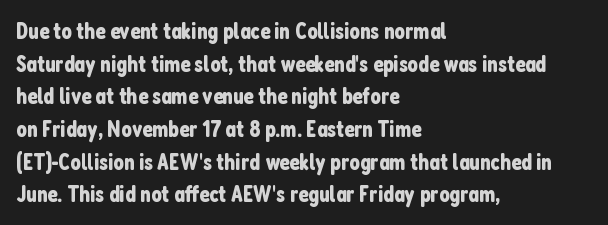
The image shows 23 px text type, upright; set left-aligned, normal line spacing (1.42x), normal letter spacing, not underlined.
